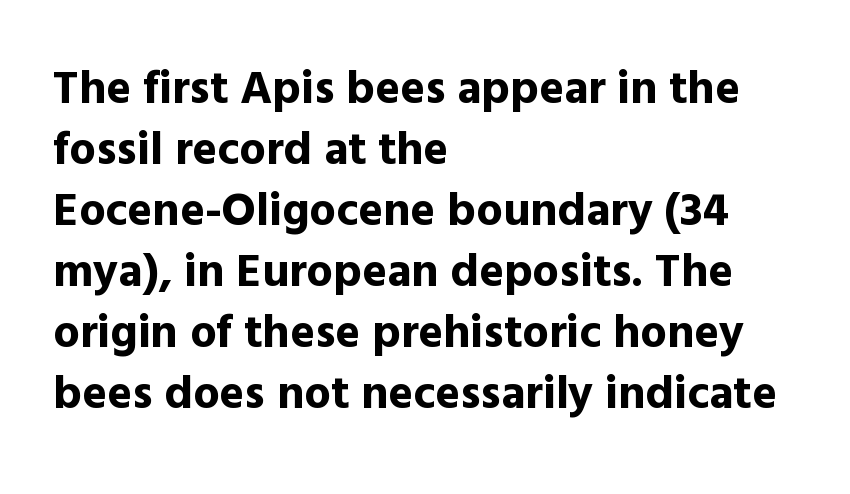
The horizontal fit of the characters is conventional and even. Each line starts at the same left margin while the right side varies. Proportional: the letters do not fall into vertical columns. Stroke terminals: plain, sans-serif.
